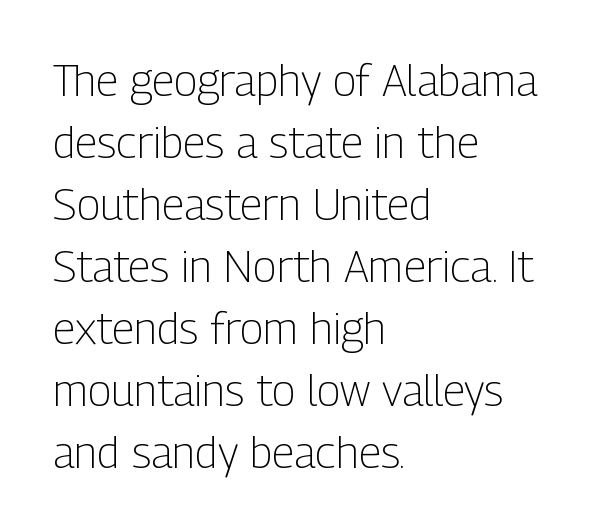
{"serif": "no", "italic": "no", "bold": "no", "weight": "light", "width": "condensed", "stroke_contrast": "low", "x_height": "medium", "monospaced": "no", "underline": "no", "align": "left", "line_spacing": "normal", "line_spacing_ratio": 1.41, "letter_spacing": "normal", "letter_spacing_em": 0.0, "glyph_px": 44}
